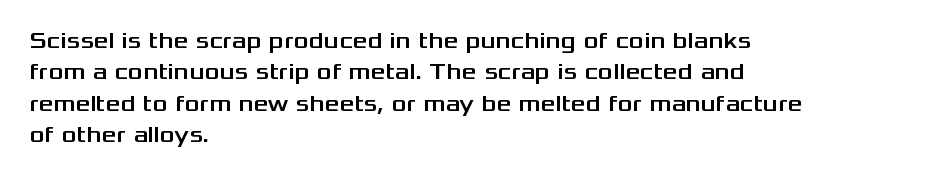
The passage shown is not underscored anywhere. The line texture is even and compact thanks to regular tracking. Nope, not italic — everything's standing straight. Each line starts at the same left margin while the right side varies. Notice how descenders clear the ascenders below comfortably — that's standard leading.
